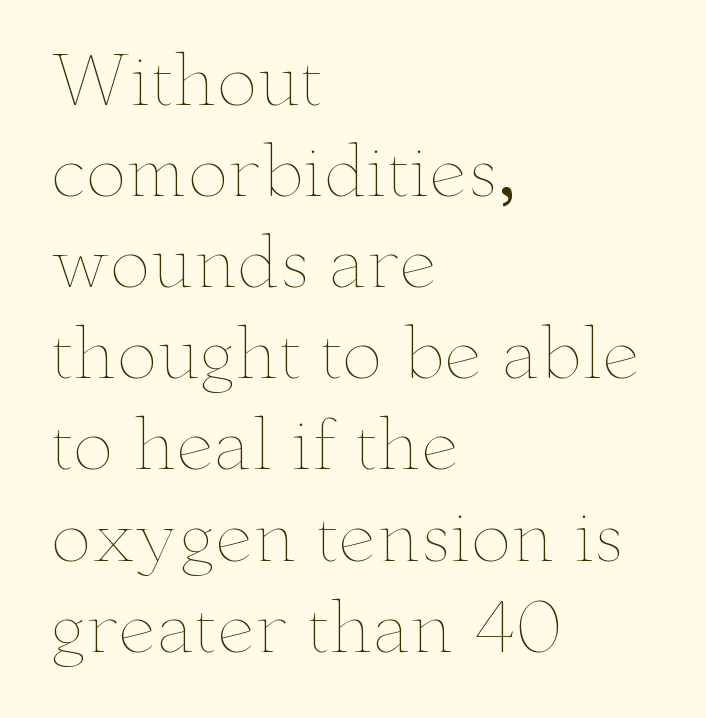
Inter-character spacing is left at the font's built-in metrics. A quiet, ordinary-to-light weight characterises the typeface. The rendering uses natural spacing where letterforms have individual widths. The rendering anchors every line to the left-hand side. The leading is moderate, giving the passage an even texture.
